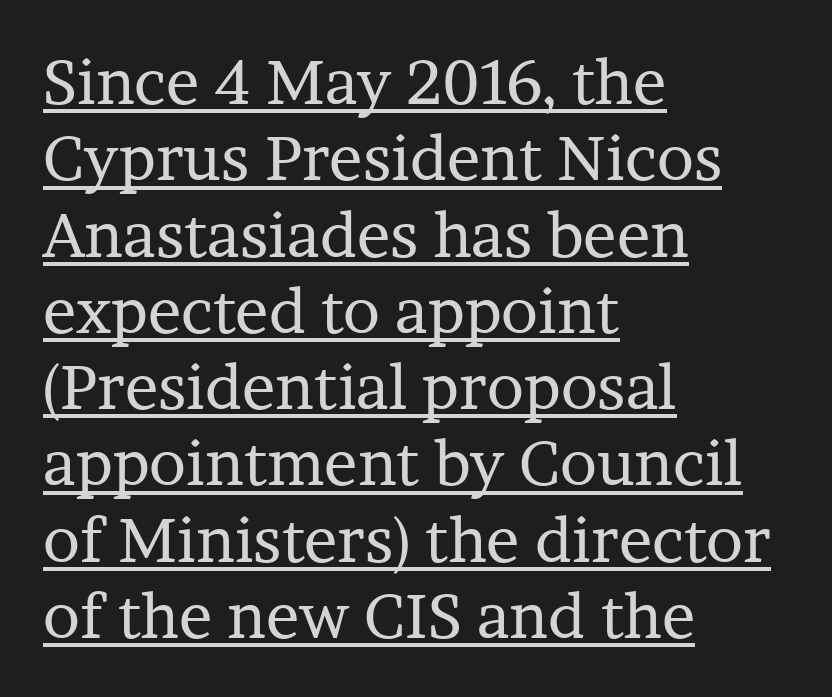
Every row of glyphs begins at an identical x-position on the left. The face used here is proportionally spaced, like ordinary book or web type. A baseline rule has been typeset under these characters. The typesetting does not lean heavy: it is not bold. Ordinary non-slanted type is in use. The letterforms sit shoulder to shoulder at normal distance.
